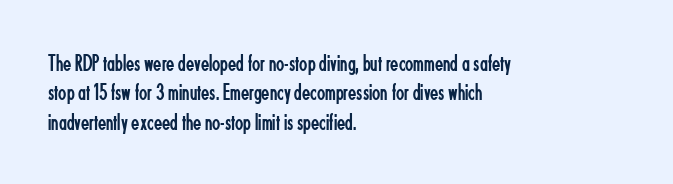
Q: Is the text bold? A: No.
Q: Is the text italic (slanted)? A: No, it is upright.
Q: Is the text underlined? A: No.
Q: How is the paragraph aligned? A: Left-aligned.
Q: Is the spacing between letters normal or unusually wide? A: Normal.
